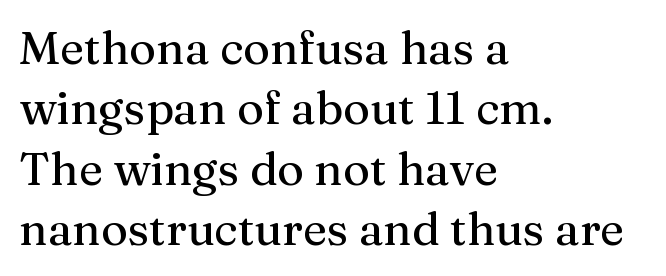
Q: Is the text italic (slanted)? A: No, it is upright.
Q: Is the typeface a serif or a sans-serif typeface? A: Serif.
Q: Is the text underlined? A: No.
Q: How is the paragraph aligned? A: Left-aligned.
Q: Is the spacing between letters normal or unusually wide? A: Normal.
Q: Is the spacing between lines tight, normal or loose? A: Normal.
Q: Width (condensed, normal, or wide)? A: Normal.
Q: Stroke contrast? A: Medium.
Q: x-height? A: Medium.
Q: Monospaced? A: No.
